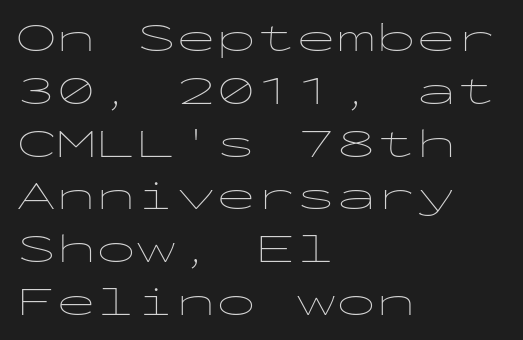
{"serif": "no", "italic": "no", "bold": "no", "weight": "thin", "width": "wide", "stroke_contrast": "low", "x_height": "medium", "monospaced": "yes", "underline": "no", "align": "left", "line_spacing": "normal", "line_spacing_ratio": 1.32, "letter_spacing": "normal", "letter_spacing_em": 0.0, "glyph_px": 40}
